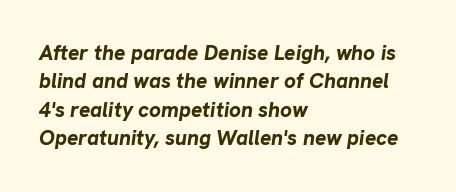
Q: Is the text bold? A: Yes.
Q: Is the text italic (slanted)? A: Yes, it leans right by about 8 degrees.
Q: Is the text underlined? A: No.
Q: How is the paragraph aligned? A: Left-aligned.
Q: Is the spacing between letters normal or unusually wide? A: Normal.
Q: Is the spacing between lines tight, normal or loose? A: Normal.
